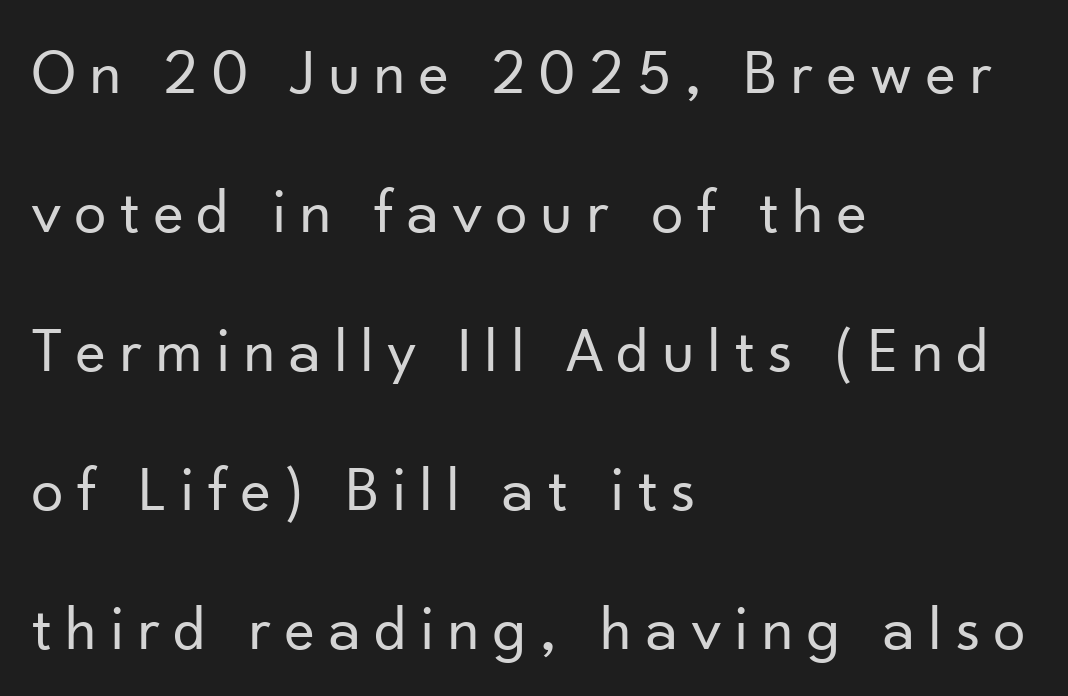
To sum up the face: it is a sans, with no serifs. Does extra space separate the letters? Yes, quite a lot of it. This sample uses an upright cut, with every glyph sitting square on the baseline. On a weight scale, this lands at 450 or below.
